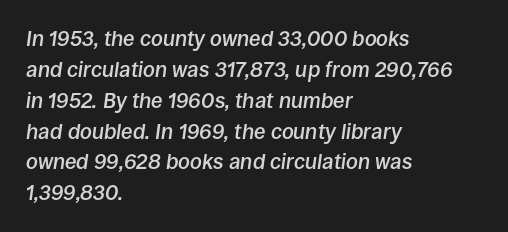
Slant detected: the letters are inclined. The baseline area is clear. Caption: semibold face, moderately heavy strokes. Each new line begins a customary step beneath the previous one. Casual observation: everything's shoved over to the left. The horizontal fit of the characters is conventional and even.
